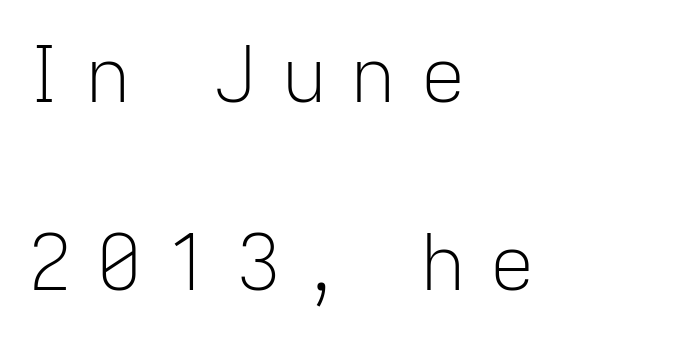
The leading is generous, giving the passage an open texture. The type sits square on the baseline with zero lean. This sample uses a sans-serif face. Summary of weight: not heavy and not bold. Beneath every word, the page is bare. Tracking here is generous; glyphs stand well apart from one another.
